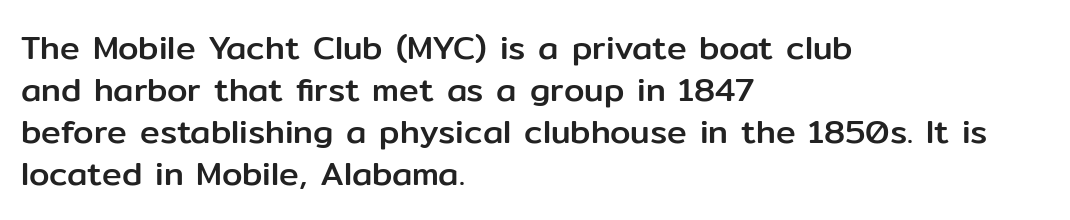
The image shows 33 px sans-serif type, upright; set left-aligned, normal line spacing (1.27x), normal letter spacing, not underlined; low stroke contrast and a medium x-height.
